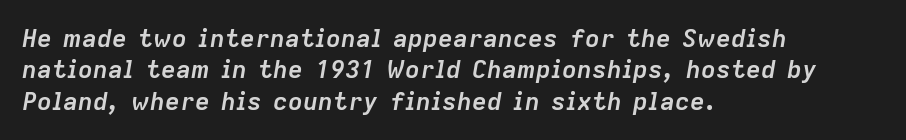
The foot of each line stays bare and open. The font is running at its bold setting. Regarding leading, the lines here are spaced in the standard way. Observe the ordinary spacing: letters are neighbours, not strangers. Characters are canted at an angle relative to the baseline's perpendicular. The ragged edge is on the right, which tells us the setting is flush left.
